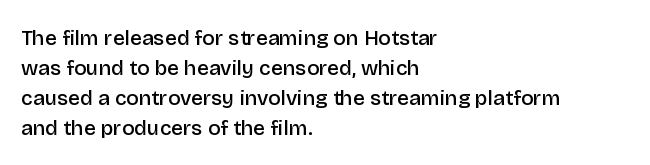
Q: Is the text bold? A: Semi-bold.
Q: Is the text italic (slanted)? A: No, it is upright.
Q: Is the text underlined? A: No.
Q: How is the paragraph aligned? A: Left-aligned.
Q: Is the spacing between letters normal or unusually wide? A: Normal.
Q: Is the spacing between lines tight, normal or loose? A: Normal.
